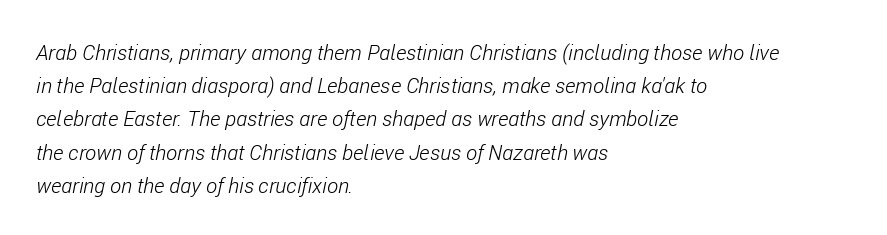
{"italic": "yes", "lean": "right", "slant_degrees": 11, "bold": "no", "underline": "no", "align": "left", "line_spacing": "normal", "line_spacing_ratio": 1.58, "letter_spacing": "normal", "letter_spacing_em": 0.0, "glyph_px": 21}
